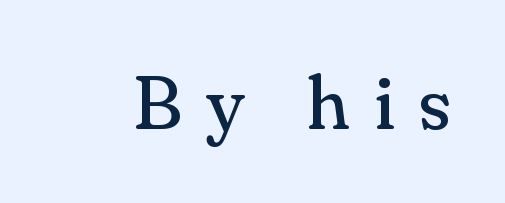
Check under the words: just untouched page. Is the letter spacing exaggerated? Yes — the characters are pushed far apart. The glyphs in this specimen are seriffed. The specimen reads as upright at a glance. The passage shown is not bold in any degree. Here the designer chose a conventional face with non-uniform glyph widths.
